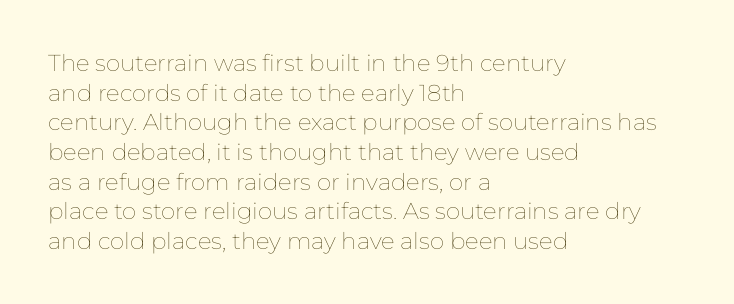
{"italic": "no", "bold": "no", "underline": "no", "align": "left", "line_spacing": "normal", "line_spacing_ratio": 1.29, "letter_spacing": "normal", "letter_spacing_em": 0.0, "glyph_px": 23}
